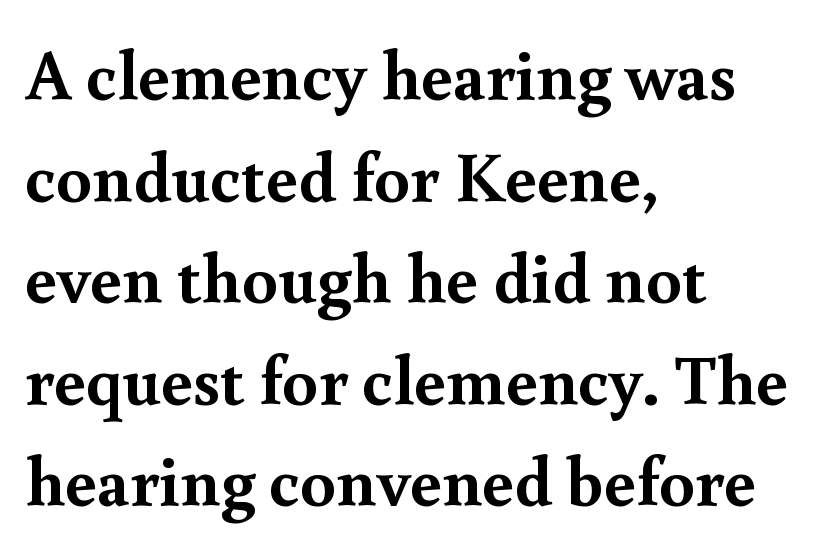
{"serif": "yes", "italic": "no", "bold": "yes", "weight": "semibold", "width": "normal", "x_height": "small", "monospaced": "no", "underline": "no", "align": "left", "line_spacing": "normal", "line_spacing_ratio": 1.43, "letter_spacing": "normal", "letter_spacing_em": 0.0, "glyph_px": 71}
